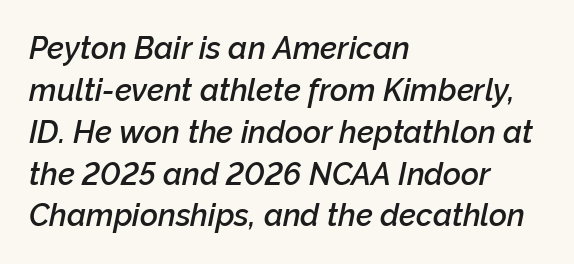
{"italic": "yes", "lean": "right", "slant_degrees": 12, "bold": "semi", "weight": "semibold", "width": "normal", "stroke_contrast": "low", "x_height": "medium", "monospaced": "no", "underline": "no", "align": "left", "line_spacing": "normal", "line_spacing_ratio": 1.35, "letter_spacing": "normal", "letter_spacing_em": 0.0, "glyph_px": 31}
